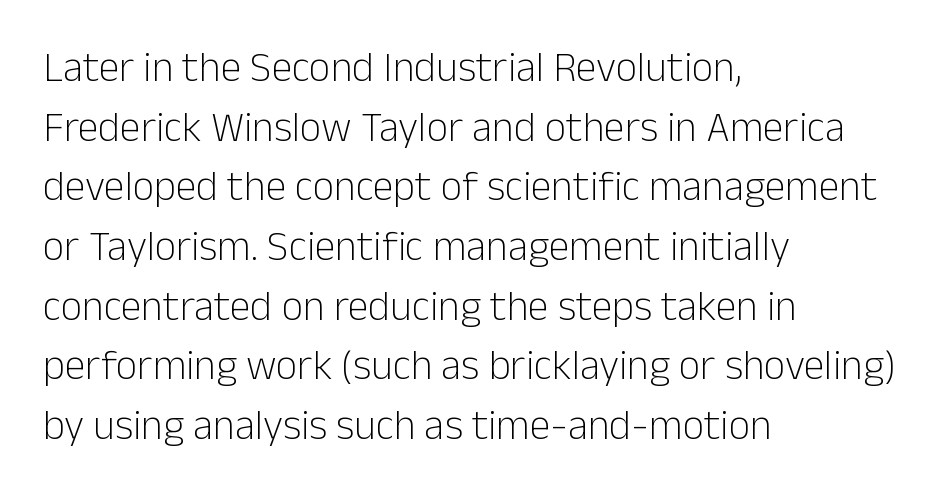
The image shows 42 px light sans-serif type, upright; set left-aligned, normal line spacing (1.42x), normal letter spacing, not underlined; low stroke contrast and a medium x-height.
